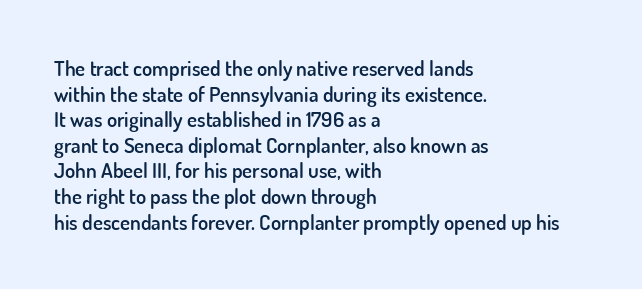
The image shows 21 px text type, upright; set left-aligned, line spacing 1.22x, normal letter spacing, not underlined.
